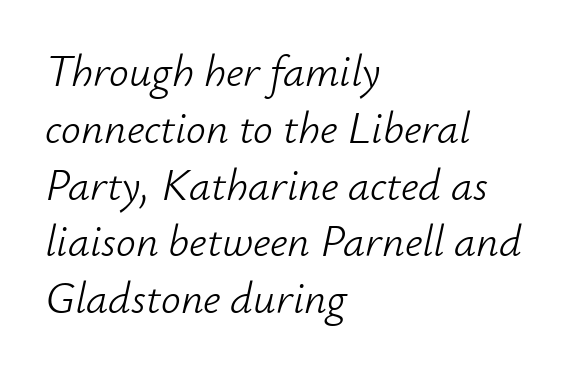
{"italic": "yes", "lean": "right", "slant_degrees": 12, "bold": "no", "weight": "light", "width": "normal", "stroke_contrast": "low", "x_height": "small", "monospaced": "no", "underline": "no", "align": "left", "line_spacing": "normal", "line_spacing_ratio": 1.29, "letter_spacing": "normal", "letter_spacing_em": 0.0, "glyph_px": 44}
